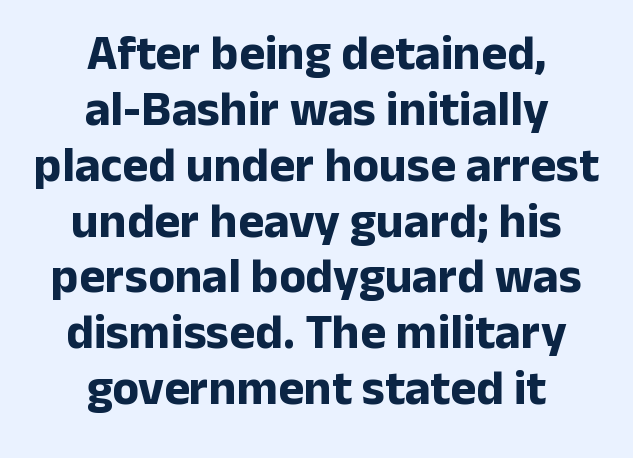
Q: Is the text bold? A: Yes.
Q: Is the text italic (slanted)? A: No, it is upright.
Q: Is the typeface a serif or a sans-serif typeface? A: Sans-serif.
Q: Is the text underlined? A: No.
Q: How is the paragraph aligned? A: Centered.
Q: Is the spacing between letters normal or unusually wide? A: Normal.
Q: Is the spacing between lines tight, normal or loose? A: Tight.
Q: Width (condensed, normal, or wide)? A: Normal.
Q: Stroke contrast? A: Low.
Q: x-height? A: Medium.
Q: Monospaced? A: No.
